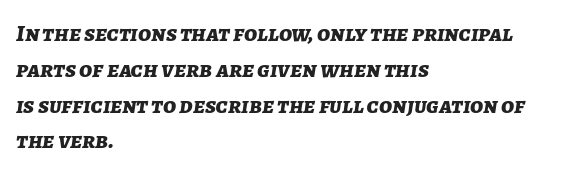
In terms of leading, this rendering sits right in the middle. The strokes are fattened all the way to bold. Horizontally, the lines are justified to the leading edge only. The words here are not underlined. Is the letter spacing exaggerated? No — it looks like the ordinary default.
